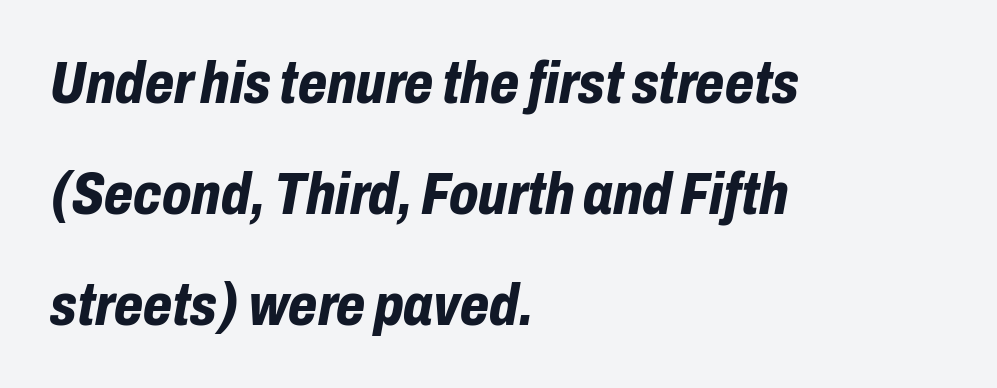
{"italic": "yes", "lean": "right", "slant_degrees": 10, "bold": "yes", "weight": "bold", "width": "condensed", "stroke_contrast": "low", "x_height": "medium", "monospaced": "no", "underline": "no", "align": "left", "line_spacing_ratio": 1.85, "letter_spacing": "normal", "letter_spacing_em": 0.0, "glyph_px": 60}
